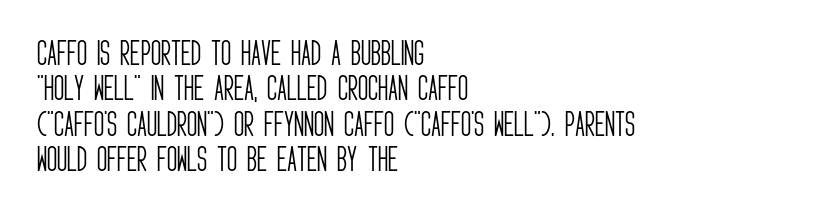
The weight tops out at a normal text grade. The passage shown is typeset with a sans-serif family. The words here are not underlined. Observe the ordinary spacing: letters are neighbours, not strangers.
